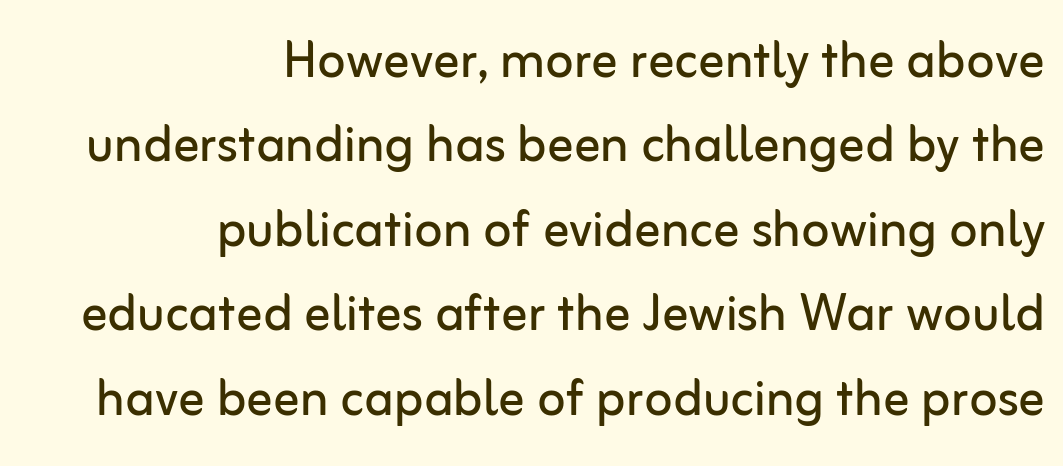
The image shows 65 px regular-weight sans-serif type, upright; set right-aligned, normal line spacing (1.3x), normal letter spacing, not underlined; low stroke contrast and a medium x-height.
